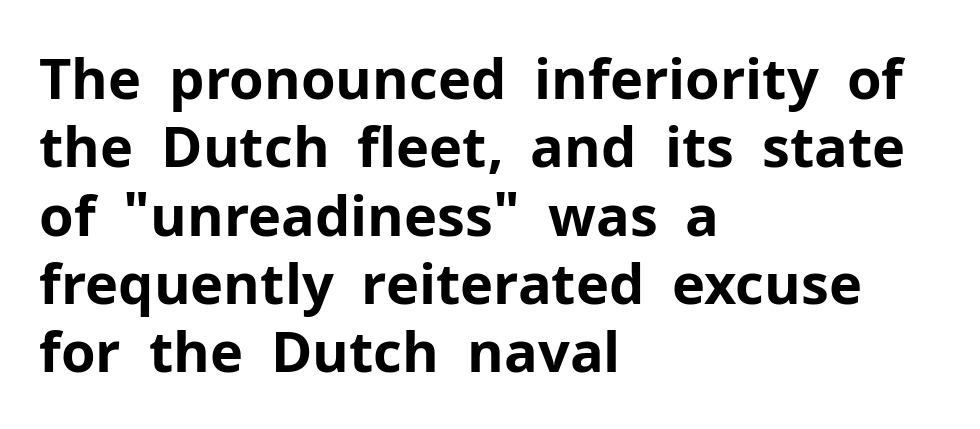
The image shows 56 px bold sans-serif type, upright; set left-aligned, line spacing 1.22x, normal letter spacing, not underlined; low stroke contrast and a medium x-height.
